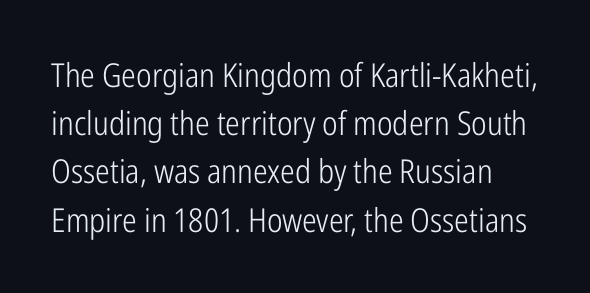
This block has exactly the height ordinary leading produces. The rendering uses natural spacing where letterforms have individual widths. Caption: face not bold, strokes unweighted. Ascenders rise straight up at ninety degrees. Nobody touched the tracking dial on this one.
